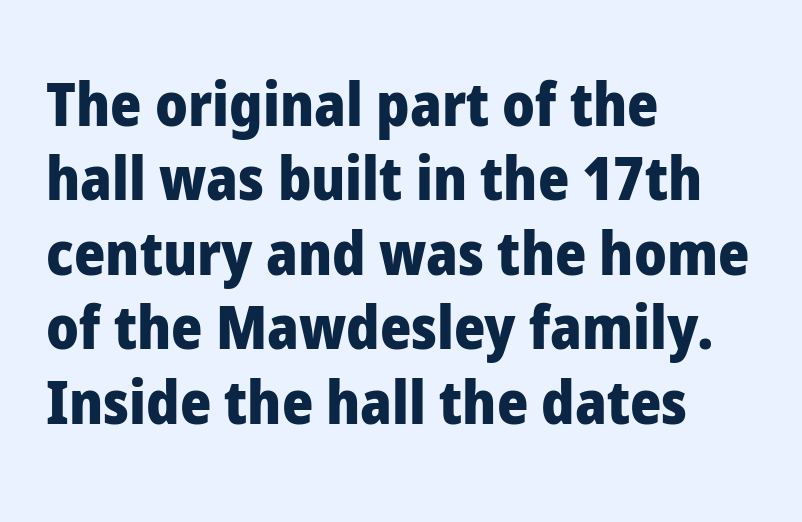
The image shows 60 px heavy sans-serif type, upright; set left-aligned, line spacing 1.24x, normal letter spacing, not underlined; low stroke contrast and a medium x-height.
